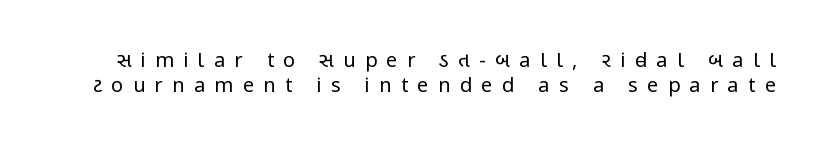
Q: Is the text bold? A: No.
Q: Is the text italic (slanted)? A: No, it is upright.
Q: Is the text underlined? A: No.
Q: Is the spacing between letters normal or unusually wide? A: Unusually wide.
